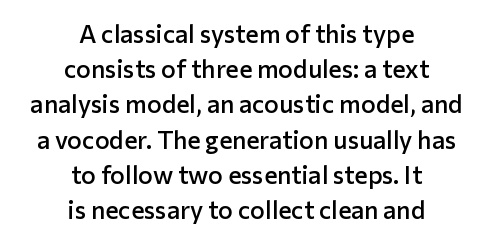
Q: Is the text bold? A: Semi-bold.
Q: Is the text italic (slanted)? A: No, it is upright.
Q: Is the text underlined? A: No.
Q: How is the paragraph aligned? A: Centered.
Q: Is the spacing between letters normal or unusually wide? A: Normal.
Q: Is the spacing between lines tight, normal or loose? A: Normal.
